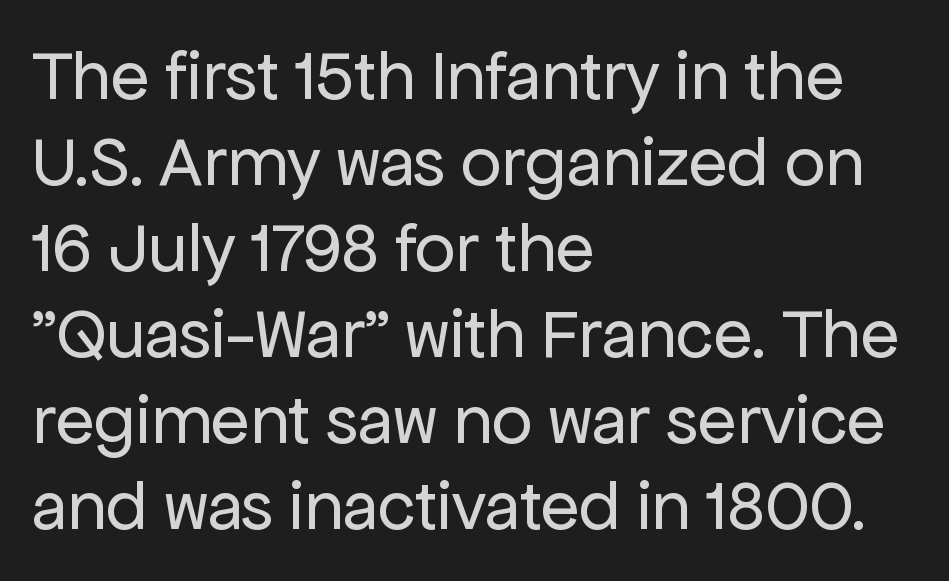
{"serif": "no", "italic": "no", "bold": "no", "weight": "regular", "width": "normal", "stroke_contrast": "low", "x_height": "medium", "monospaced": "no", "underline": "no", "align": "left", "line_spacing_ratio": 1.21, "letter_spacing": "normal", "letter_spacing_em": 0.0, "glyph_px": 71}
